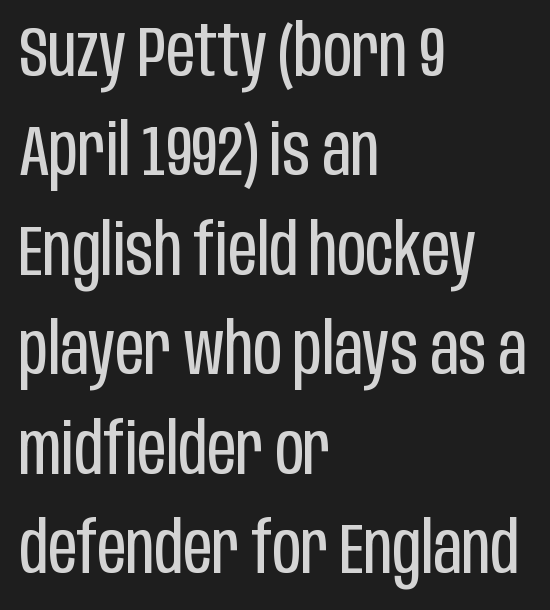
The image shows 71 px regular-weight, condensed sans-serif type, upright; set left-aligned, normal line spacing (1.4x), normal letter spacing, not underlined; low stroke contrast and a large x-height.
